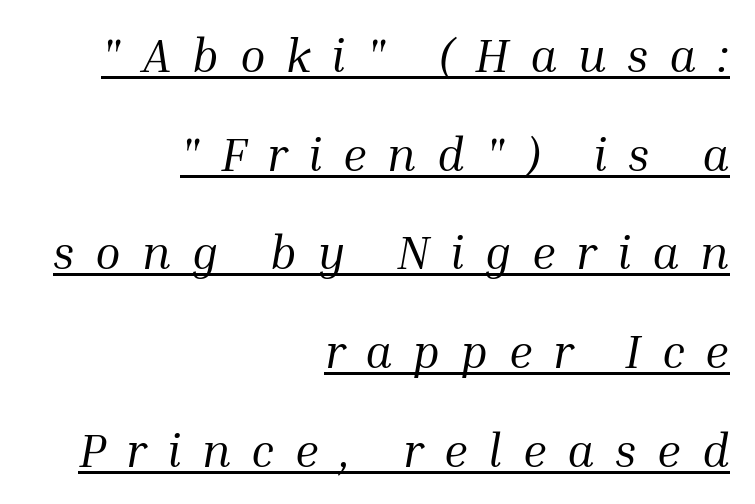
The image shows 47 px regular-weight serif type, italic (leaning right); set right-aligned, loose line spacing (2.1x), unusually wide letter spacing (+0.44 em), underlined; medium stroke contrast and a medium x-height.
